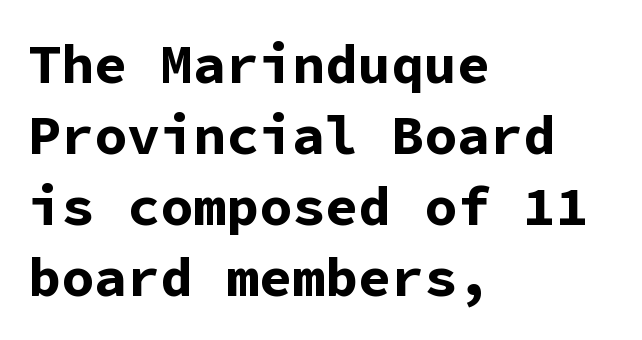
{"serif": "no", "italic": "no", "bold": "yes", "weight": "bold", "width": "normal", "stroke_contrast": "low", "x_height": "medium", "monospaced": "yes", "underline": "no", "align": "left", "line_spacing": "normal", "line_spacing_ratio": 1.29, "letter_spacing": "normal", "letter_spacing_em": 0.0, "glyph_px": 55}
